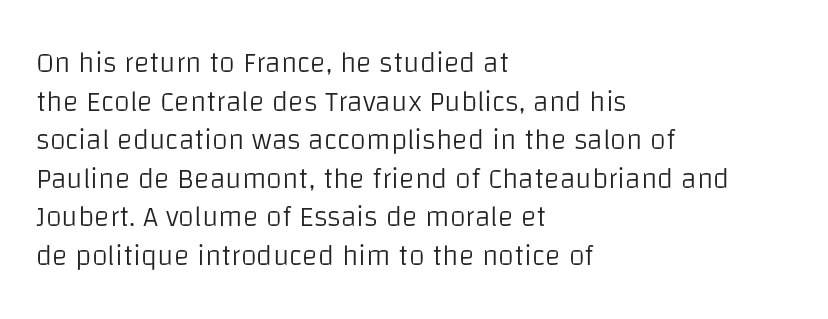
Q: Is the text bold? A: No.
Q: Is the text italic (slanted)? A: No, it is upright.
Q: Is the typeface a serif or a sans-serif typeface? A: Sans-serif.
Q: Is the text underlined? A: No.
Q: How is the paragraph aligned? A: Left-aligned.
Q: Is the spacing between letters normal or unusually wide? A: Normal.
Q: Is the spacing between lines tight, normal or loose? A: Normal.
Q: Width (condensed, normal, or wide)? A: Normal.
Q: Stroke contrast? A: Low.
Q: x-height? A: Large.
Q: Monospaced? A: No.
